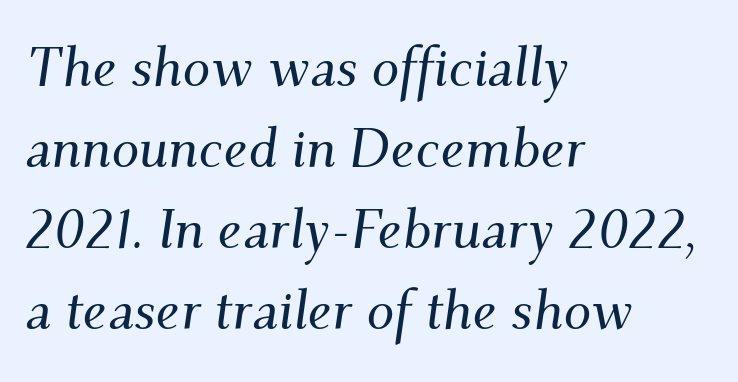
Q: Is the text italic (slanted)? A: Yes, it leans right by about 9 degrees.
Q: Is the typeface a serif or a sans-serif typeface? A: Serif.
Q: Is the text underlined? A: No.
Q: How is the paragraph aligned? A: Left-aligned.
Q: Is the spacing between letters normal or unusually wide? A: Normal.
Q: Is the spacing between lines tight, normal or loose? A: Normal.
Q: Width (condensed, normal, or wide)? A: Normal.
Q: Stroke contrast? A: Medium.
Q: x-height? A: Small.
Q: Monospaced? A: No.
